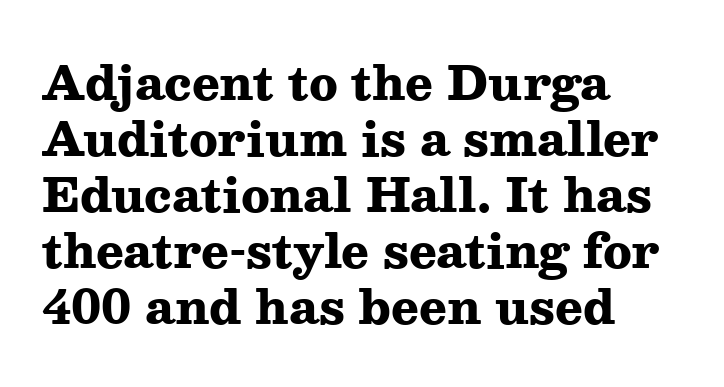
{"serif": "yes", "italic": "no", "bold": "yes", "weight": "heavy", "width": "wide", "stroke_contrast": "medium", "x_height": "medium", "monospaced": "no", "underline": "no", "align": "left", "line_spacing_ratio": 1.22, "letter_spacing": "normal", "letter_spacing_em": 0.0, "glyph_px": 46}
